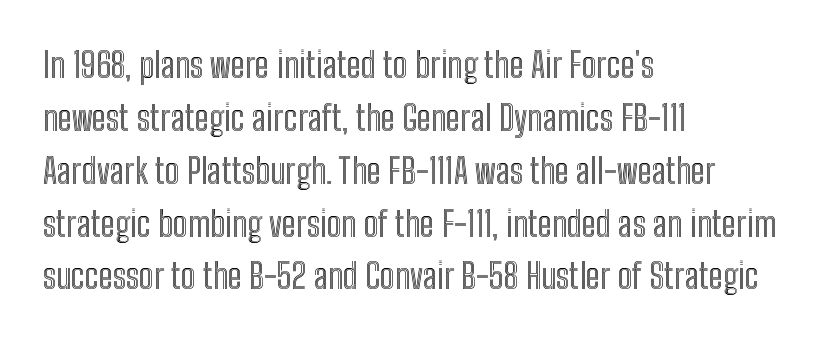
{"italic": "no", "width": "condensed", "x_height": "medium", "monospaced": "no", "underline": "no", "align": "left", "line_spacing": "normal", "line_spacing_ratio": 1.51, "letter_spacing": "normal", "letter_spacing_em": 0.0, "glyph_px": 35}
